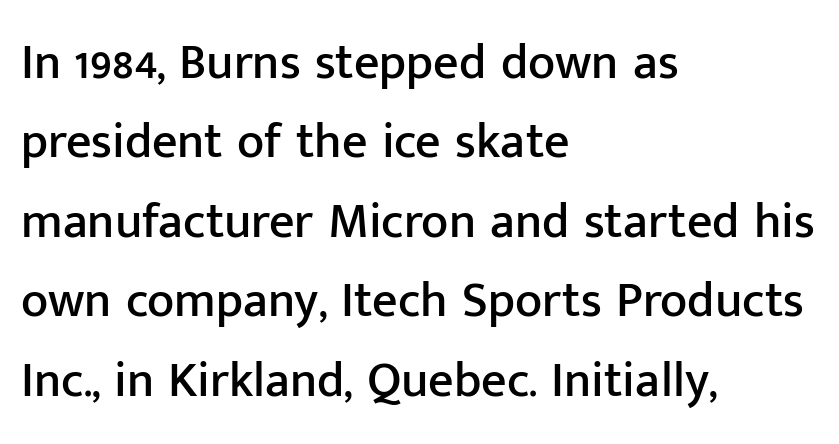
Which margin do the lines hug? The left one — the right edge is uneven. Regarding leading, the lines here are spaced in the standard way. Letterform terminals end flat and unadorned throughout the passage. The rendering keeps characters at their native spacing. Unlike italic type, these characters show no tilt at all. The passage shown is typed in a proportional face where columns would drift.
